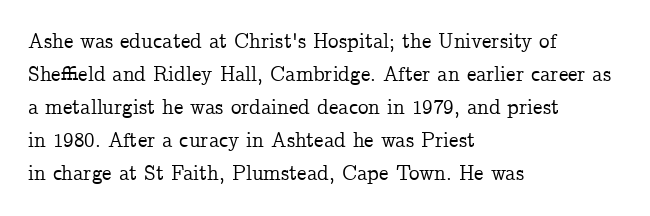
Q: Is the text italic (slanted)? A: No, it is upright.
Q: Is the text underlined? A: No.
Q: How is the paragraph aligned? A: Left-aligned.
Q: Is the spacing between letters normal or unusually wide? A: Normal.
Q: Is the spacing between lines tight, normal or loose? A: Normal.
